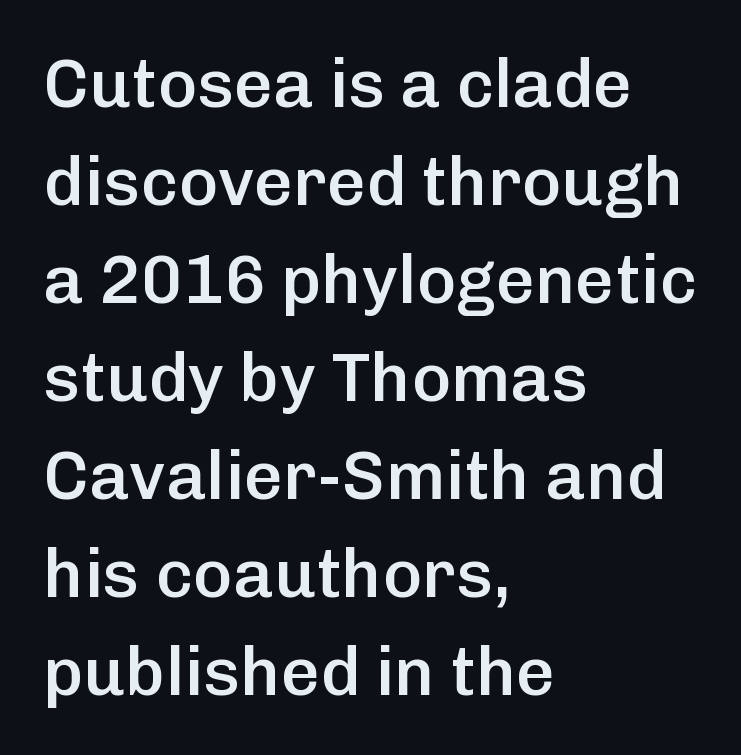
The area under the type is left untouched. The designer left line spacing at the default. Spacing verdict: proportional, widths tailored to each character. Look at the bottom of the vertical strokes: they stop flat, with no serifs. The lines in this sample share a left origin and differ only in where they stop. Vertical strokes here are truly vertical.
